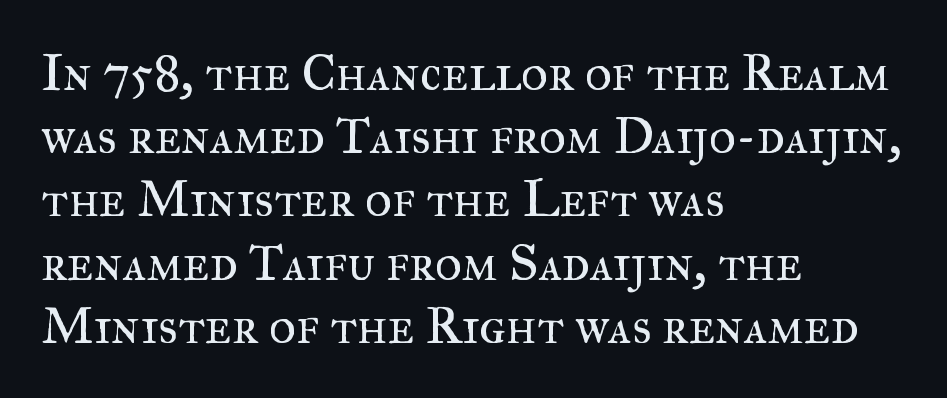
The image shows 51 px regular-weight serif type, upright; set left-aligned, line spacing 1.24x, normal letter spacing, not underlined; medium stroke contrast and a small x-height.
